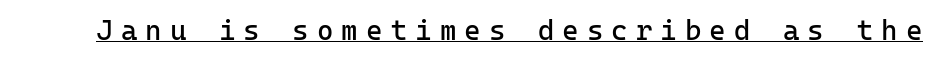
A light-to-regular cut is what we see here. The face used here is monospaced, like something from a code editor. Posture: straight, roman, zero tilt. Check where the strokes stop: nothing finishes them off — pure sans. The line texture is sparse and dotted thanks to wide tracking. What decoration does the sample have? An underline.
